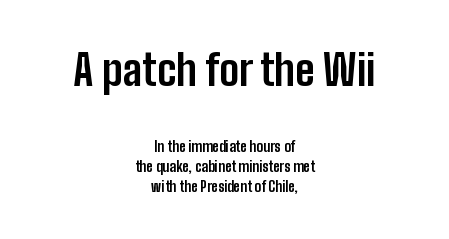
Does the lettering tilt? It doesn't — this is upright. Inter-character spacing is left at the font's built-in metrics. The foot of each line stays bare and open. The setting favours the middle, as headings and verse often do. The glyphs have the mass of a bold cut.
